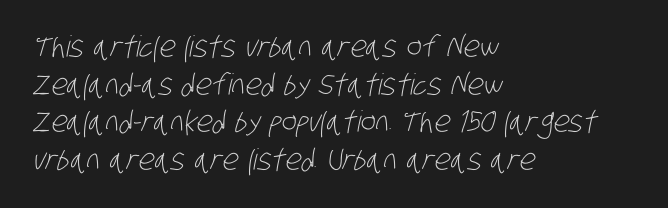
{"serif": "no", "bold": "no", "weight": "light", "width": "condensed", "stroke_contrast": "low", "x_height": "large", "monospaced": "no", "underline": "no", "align": "left", "line_spacing": "normal", "line_spacing_ratio": 1.3, "letter_spacing": "normal", "letter_spacing_em": 0.0, "glyph_px": 29}
